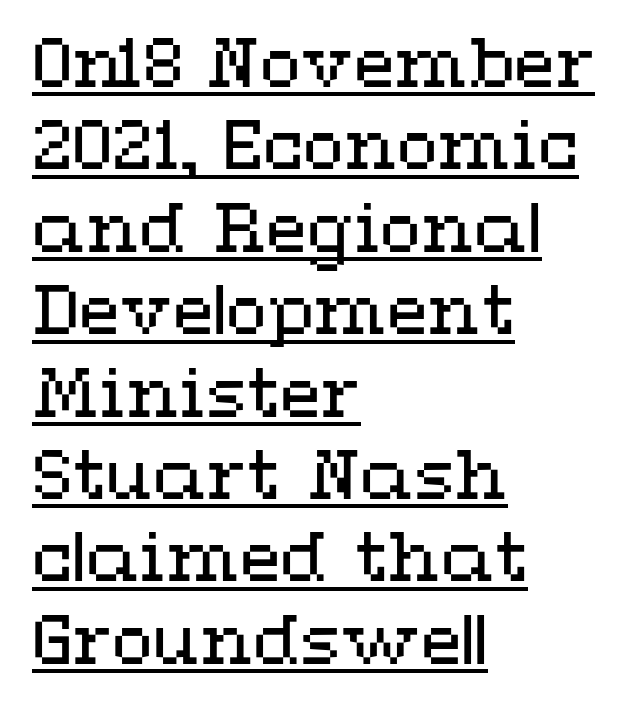
Observe the ordinary spacing: letters are neighbours, not strangers. These characters rest on top of a visible drawn line. Does the copy run flush right? No — it runs flush left. The axis of the letterforms is exactly vertical. Note the varied advance widths — an 'i' is clearly narrower than an 'm'. Stems and bowls with no extra thickness — not bold.
